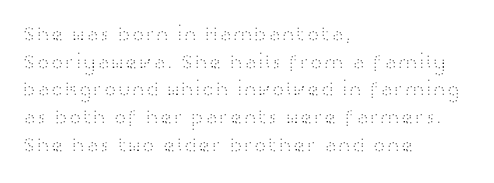
Every stem runs plumb, perpendicular to the baseline. Leftover space on each line is placed entirely after the last word. Check the space under the baseline: it is left empty. This reads as an unemphasized weight, regular at the heaviest. Caption: standard tracking, unaltered.
